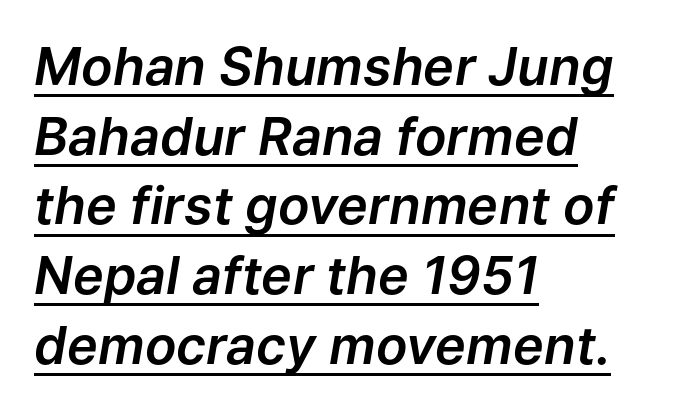
Leftover space on each line is placed entirely after the last word. This sample carries an underscore along the baseline area. This is oblique type, the kind used for emphasis or titles. Proportional: the letters do not fall into vertical columns. Letter spacing: default.
